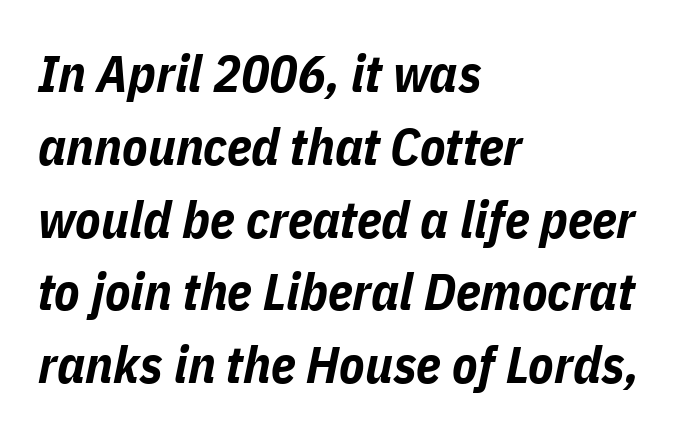
The image shows 52 px bold, condensed type, italic (leaning right); set left-aligned, normal line spacing (1.4x), normal letter spacing, not underlined; low stroke contrast and a medium x-height.
